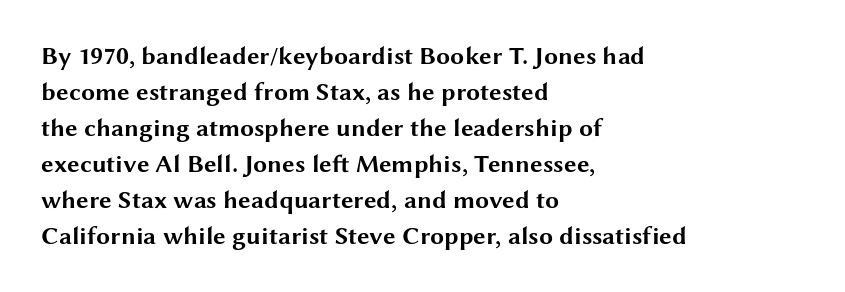
{"italic": "no", "bold": "yes", "underline": "no", "align": "left", "line_spacing": "normal", "line_spacing_ratio": 1.44, "letter_spacing": "normal", "letter_spacing_em": 0.0, "glyph_px": 25}
